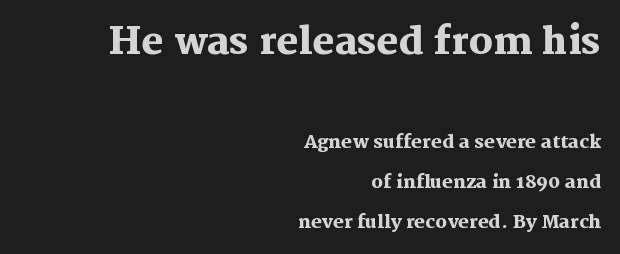
{"serif": "yes", "italic": "no", "bold": "yes", "weight": "heavy", "width": "normal", "stroke_contrast": "medium", "x_height": "medium", "monospaced": "no", "underline": "no", "align": "right", "line_spacing": "loose", "line_spacing_ratio": 2.23, "letter_spacing": "normal", "letter_spacing_em": 0.0, "larger_block": "first", "size_ratio": 2.06, "glyph_px": 37}
